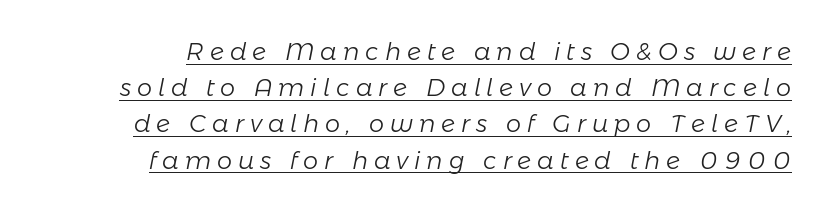
Q: Is the text bold? A: No.
Q: Is the text italic (slanted)? A: Yes, it leans right by about 11 degrees.
Q: Is the text underlined? A: Yes.
Q: How is the paragraph aligned? A: Right-aligned.
Q: Is the spacing between letters normal or unusually wide? A: Unusually wide.
Q: Is the spacing between lines tight, normal or loose? A: Normal.
